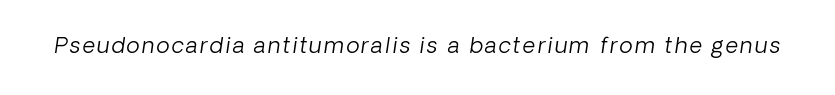
The image shows 22 px text type, italic (leaning right); set not underlined.
